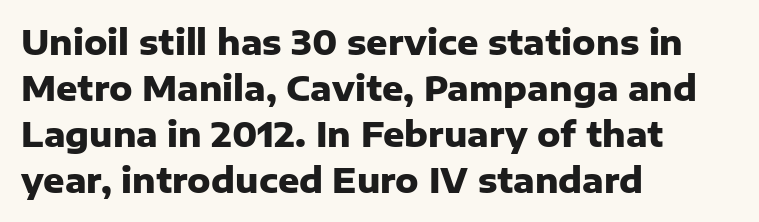
{"serif": "no", "italic": "no", "bold": "yes", "weight": "heavy", "width": "normal", "stroke_contrast": "low", "x_height": "medium", "monospaced": "no", "underline": "no", "align": "left", "line_spacing": "normal", "line_spacing_ratio": 1.39, "letter_spacing": "normal", "letter_spacing_em": 0.0, "glyph_px": 33}
